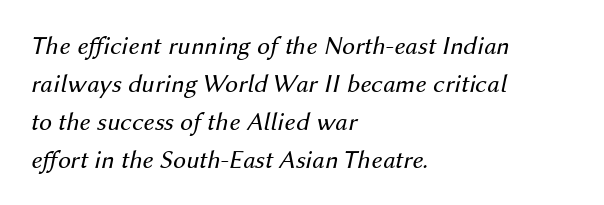
The area under the type is left untouched. The setting favours the left margin, as ordinary paragraphs usually do. Unbolded letterforms with no extra heft. The leading is moderate, giving the passage an even texture.
